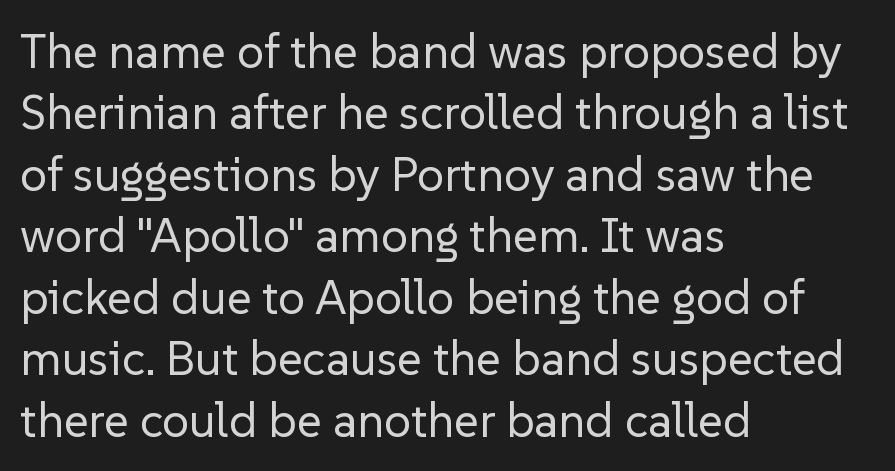
The image shows 48 px regular-weight sans-serif type, upright; set left-aligned, normal line spacing (1.28x), normal letter spacing, not underlined; low stroke contrast and a medium x-height.
